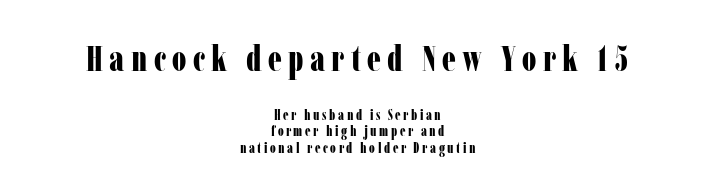
The image shows 35 px bold, condensed serif type, upright; set centered, line spacing 1.17x, not underlined; the first (top) block is 2.5x larger; low stroke contrast and a medium x-height.
